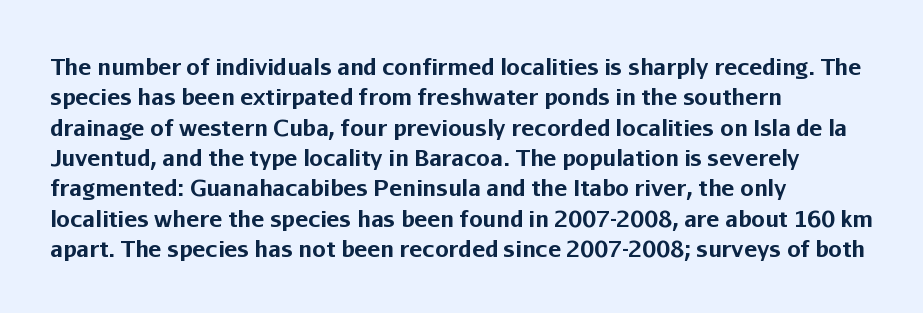
{"italic": "no", "bold": "yes", "underline": "no", "align": "left", "line_spacing": "normal", "line_spacing_ratio": 1.38, "letter_spacing": "normal", "letter_spacing_em": 0.0, "glyph_px": 22}
